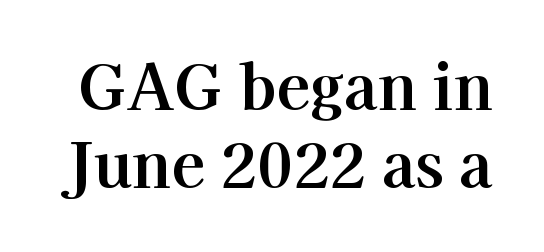
Q: Is the text italic (slanted)? A: No, it is upright.
Q: Is the typeface a serif or a sans-serif typeface? A: Serif.
Q: Is the text underlined? A: No.
Q: Is the spacing between letters normal or unusually wide? A: Normal.
Q: Is the spacing between lines tight, normal or loose? A: Normal.
Q: Width (condensed, normal, or wide)? A: Normal.
Q: Stroke contrast? A: High.
Q: x-height? A: Medium.
Q: Monospaced? A: No.
